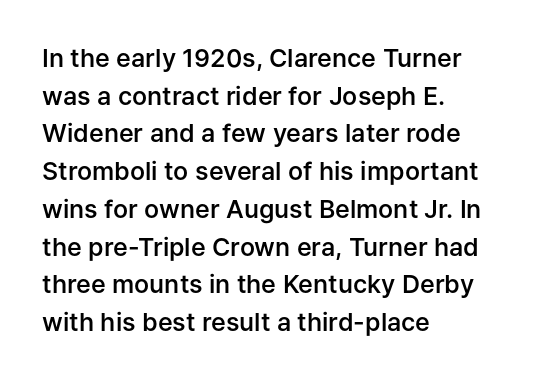
The foot of each line stays bare and open. Horizontal bands of white between lines are of average thickness. A fair bit of extra ink — the face is semibold, not bold. Where is the straight margin? On the left.
